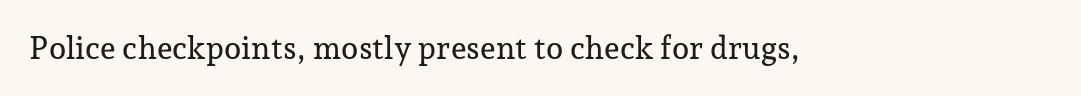
{"serif": "yes", "italic": "no", "width": "normal", "stroke_contrast": "low", "x_height": "medium", "monospaced": "no", "underline": "no", "letter_spacing": "normal", "letter_spacing_em": 0.0, "glyph_px": 31}
